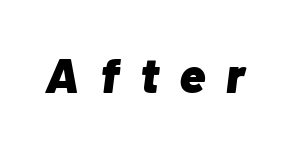
The image shows 49 px heavy type, italic (leaning right); set unusually wide letter spacing (+0.42 em), not underlined; low stroke contrast and a medium x-height.
